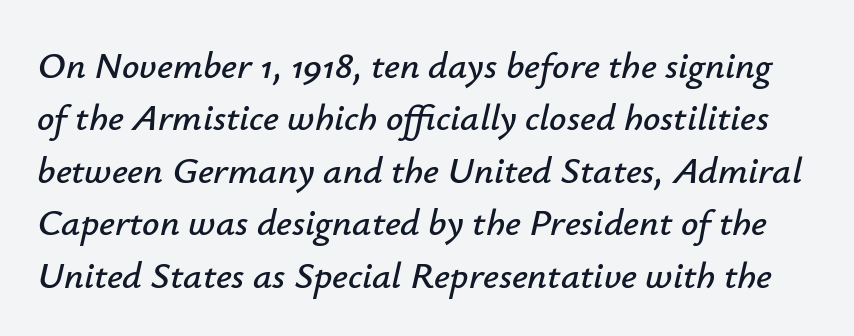
Regarding leading, the lines here are spaced in the standard way. Slanted lettering throughout. Do the characters align in a grid? No, the font is proportional. Honestly, the letter spacing is just normal — you wouldn't notice it.
